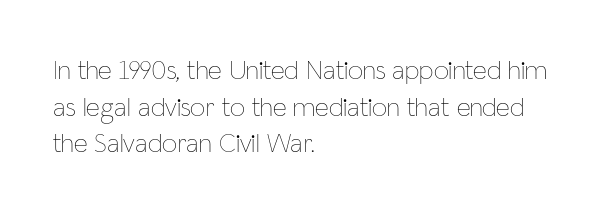
Q: Is the text bold? A: No.
Q: Is the text italic (slanted)? A: No, it is upright.
Q: Is the text underlined? A: No.
Q: How is the paragraph aligned? A: Left-aligned.
Q: Is the spacing between letters normal or unusually wide? A: Normal.
Q: Is the spacing between lines tight, normal or loose? A: Normal.
